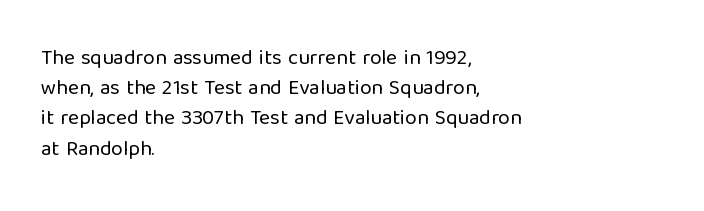
Regarding leading, the lines here are spaced in the standard way. Underline: absent. A classic flush-left, rag-right setting is used for this passage. Every character sits straight up, as roman type does.
